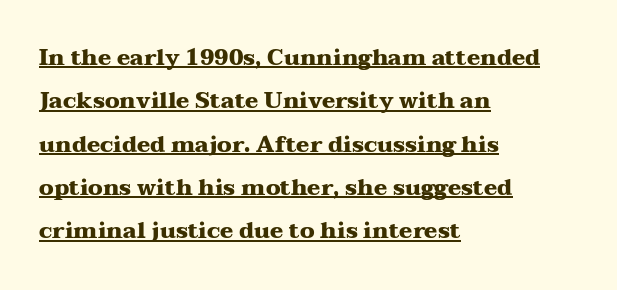
Q: Is the text bold? A: Yes.
Q: Is the text italic (slanted)? A: No, it is upright.
Q: Is the text underlined? A: Yes.
Q: How is the paragraph aligned? A: Left-aligned.
Q: Is the spacing between letters normal or unusually wide? A: Normal.
Q: Is the spacing between lines tight, normal or loose? A: Loose.
